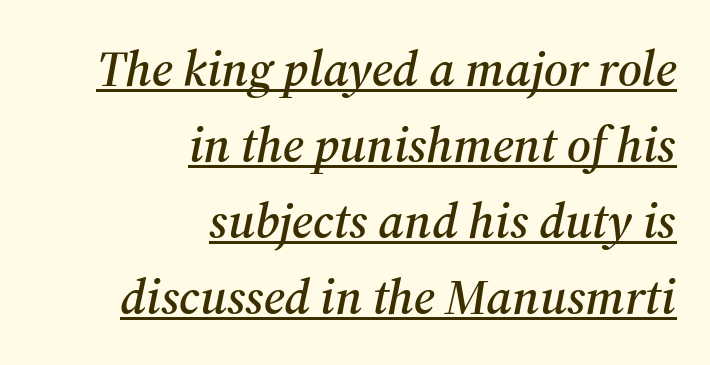
The image shows 50 px serif type, italic (leaning right); set right-aligned, normal line spacing (1.52x), normal letter spacing, underlined; medium stroke contrast and a medium x-height.
